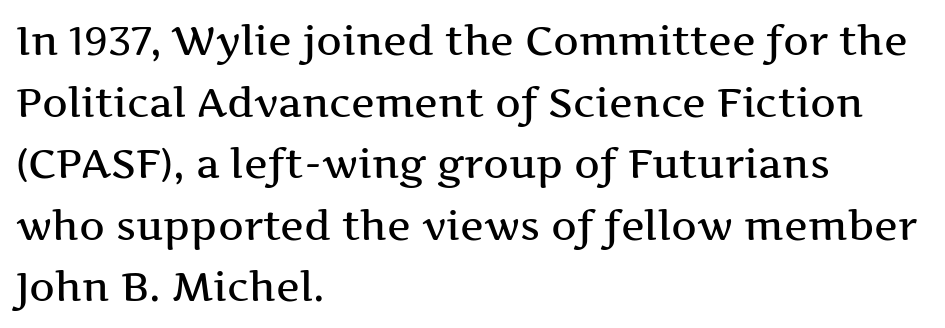
{"serif": "yes", "italic": "no", "width": "wide", "stroke_contrast": "medium", "x_height": "medium", "monospaced": "no", "underline": "no", "align": "left", "line_spacing": "normal", "line_spacing_ratio": 1.54, "letter_spacing": "normal", "letter_spacing_em": 0.0, "glyph_px": 40}
